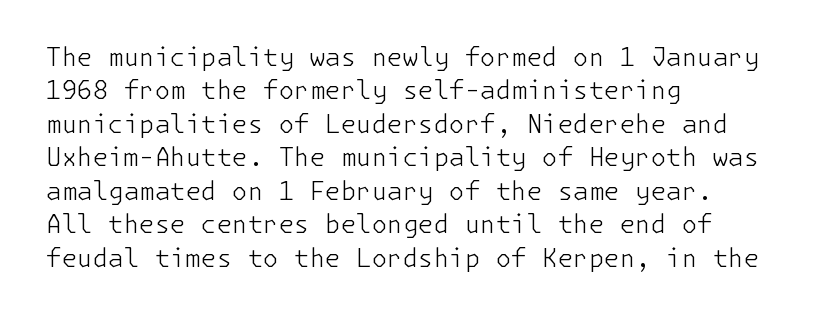
Q: Is the text bold? A: No.
Q: Is the text italic (slanted)? A: No, it is upright.
Q: Is the text underlined? A: No.
Q: How is the paragraph aligned? A: Left-aligned.
Q: Is the spacing between letters normal or unusually wide? A: Normal.
Q: Is the spacing between lines tight, normal or loose? A: Normal.
